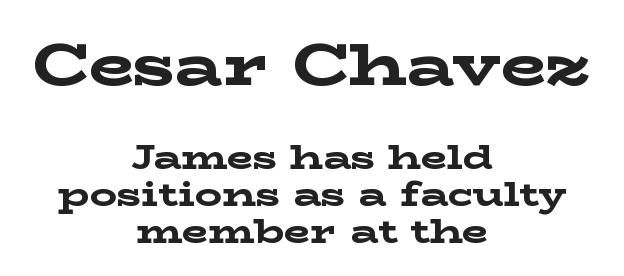
The image shows 59 px bold, wide serif type, upright; set centered, tight line spacing (1.09x), normal letter spacing, not underlined; the first (top) block is 1.74x larger; low stroke contrast and a medium x-height.
